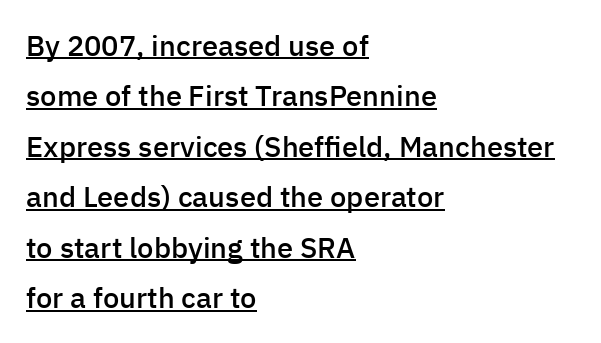
The image shows 29 px semibold sans-serif type, upright; set left-aligned, line spacing 1.74x, normal letter spacing, underlined; low stroke contrast and a medium x-height.
